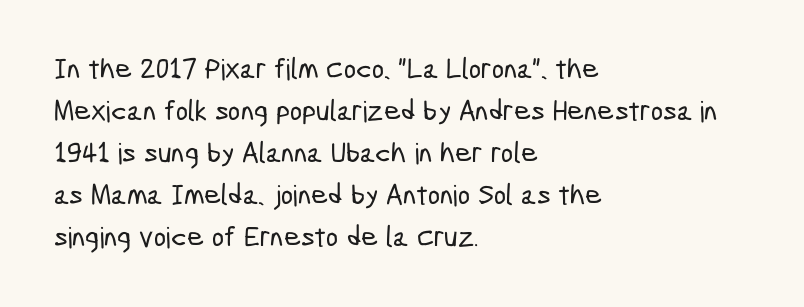
Each letter keeps its own natural width here, so spacing adapts to shape. Baseline-to-baseline distance is the conventional proportion of letter height. The paragraph has a hard left edge and a soft right edge. Lines of text with bare space underneath.
